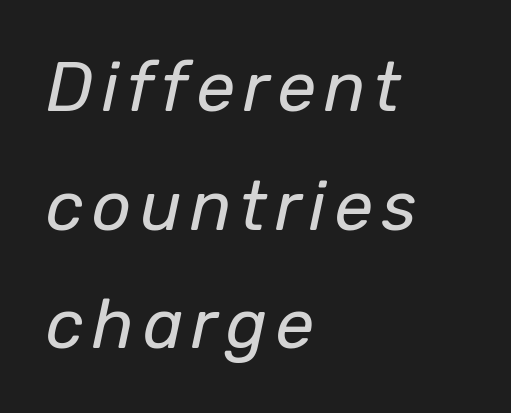
The lettering tilts uniformly, giving the passage an italic look. Each letter keeps its own natural width here, so spacing adapts to shape. Layout note: lines flush left. The baseline area is clear.
